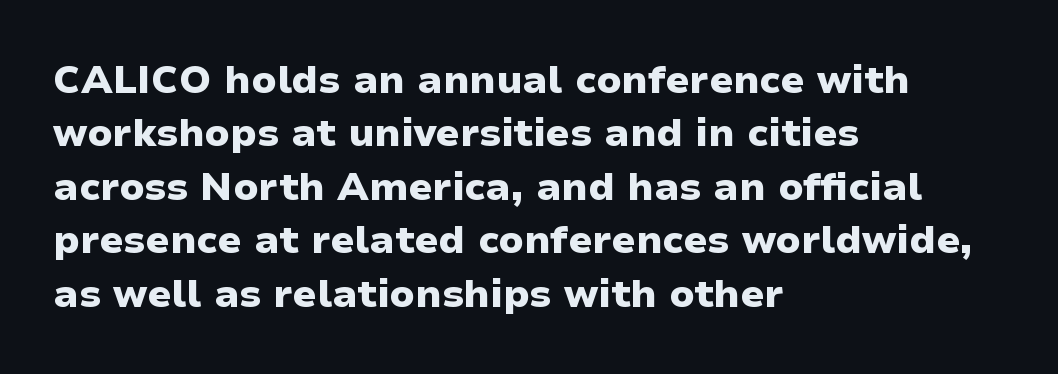
Q: Is the text bold? A: Yes.
Q: Is the text italic (slanted)? A: No, it is upright.
Q: Is the typeface a serif or a sans-serif typeface? A: Sans-serif.
Q: Is the text underlined? A: No.
Q: How is the paragraph aligned? A: Left-aligned.
Q: Is the spacing between letters normal or unusually wide? A: Normal.
Q: Is the spacing between lines tight, normal or loose? A: Normal.
Q: Width (condensed, normal, or wide)? A: Normal.
Q: Stroke contrast? A: Low.
Q: x-height? A: Medium.
Q: Monospaced? A: No.
